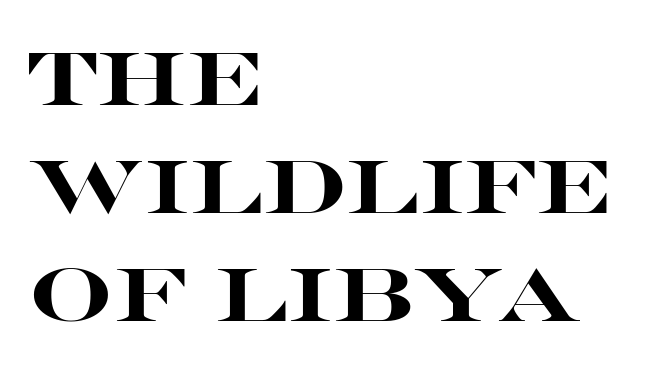
Q: Is the text bold? A: Yes.
Q: Is the text italic (slanted)? A: No, it is upright.
Q: Is the typeface a serif or a sans-serif typeface? A: Serif.
Q: Is the text underlined? A: No.
Q: How is the paragraph aligned? A: Left-aligned.
Q: Is the spacing between letters normal or unusually wide? A: Normal.
Q: Is the spacing between lines tight, normal or loose? A: Normal.
Q: Width (condensed, normal, or wide)? A: Wide.
Q: Stroke contrast? A: High.
Q: x-height? A: Large.
Q: Monospaced? A: No.
